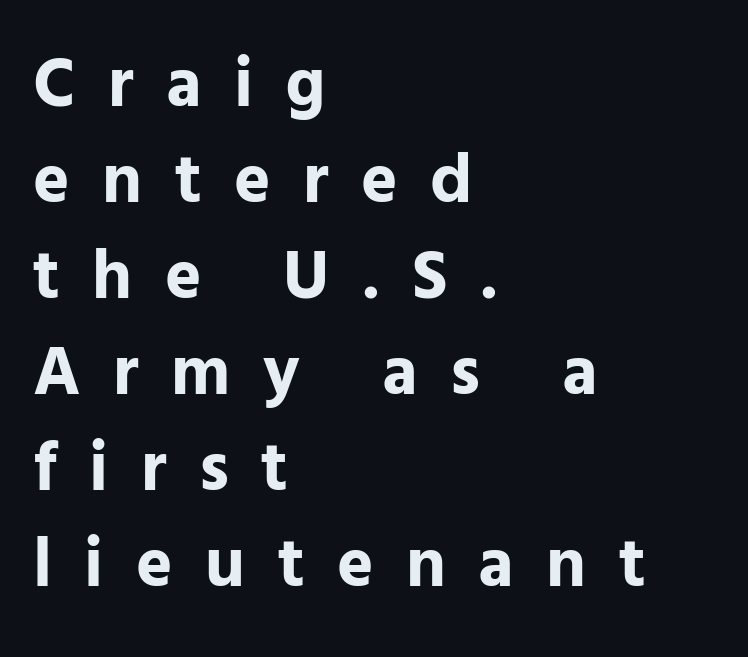
{"serif": "no", "italic": "no", "bold": "yes", "weight": "bold", "width": "normal", "stroke_contrast": "low", "x_height": "medium", "monospaced": "no", "underline": "no", "align": "left", "line_spacing": "normal", "line_spacing_ratio": 1.39, "letter_spacing": "wide", "letter_spacing_em": 0.47, "glyph_px": 69}
